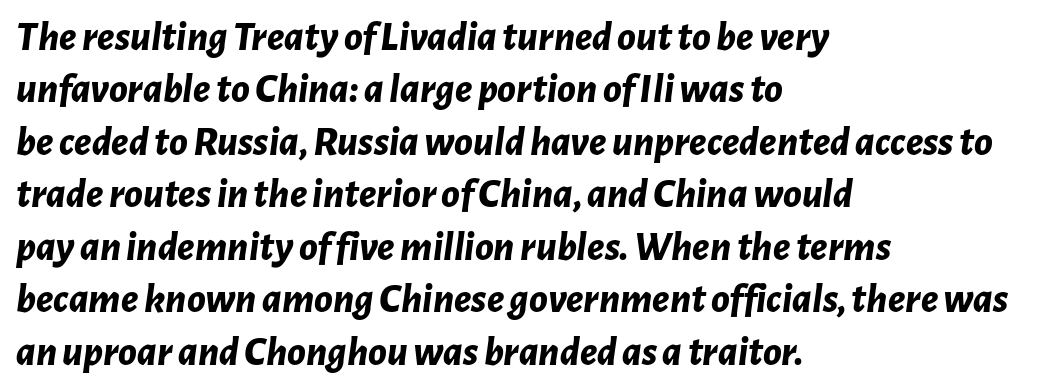
{"italic": "yes", "lean": "right", "slant_degrees": 7, "bold": "yes", "weight": "bold", "width": "normal", "stroke_contrast": "low", "x_height": "medium", "monospaced": "no", "underline": "no", "align": "left", "line_spacing": "normal", "line_spacing_ratio": 1.25, "letter_spacing": "normal", "letter_spacing_em": 0.0, "glyph_px": 42}
